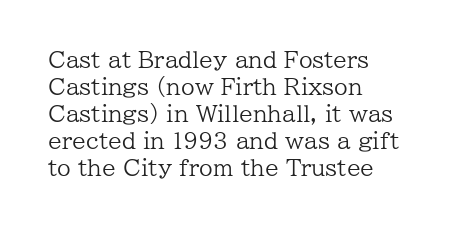
Q: Is the text bold? A: No.
Q: Is the text italic (slanted)? A: No, it is upright.
Q: Is the text underlined? A: No.
Q: How is the paragraph aligned? A: Left-aligned.
Q: Is the spacing between letters normal or unusually wide? A: Normal.
